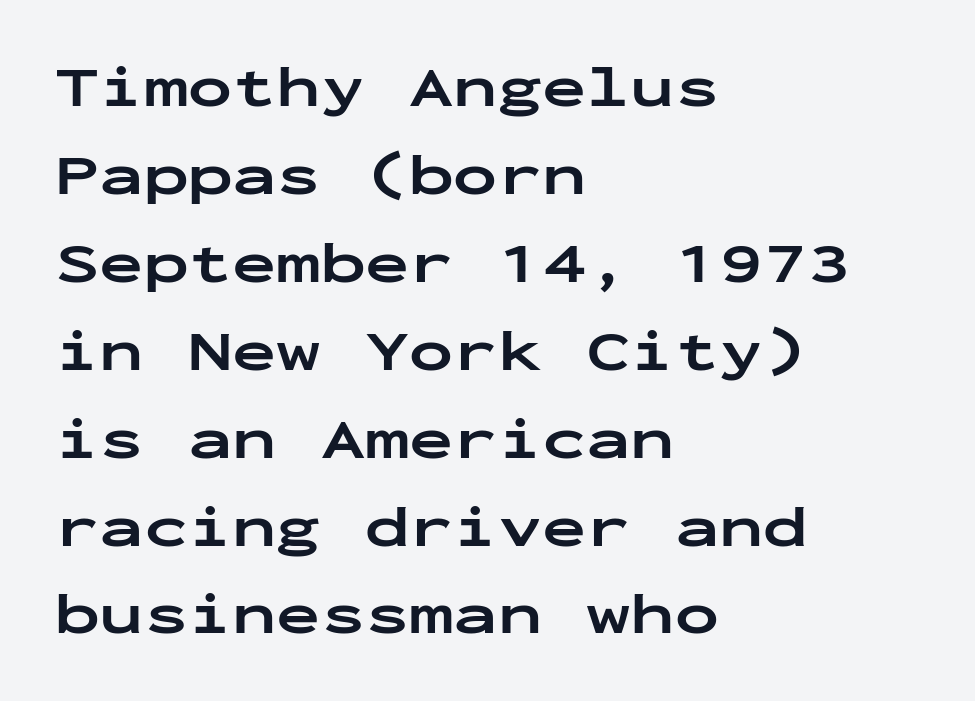
Q: Is the text bold? A: Yes.
Q: Is the text italic (slanted)? A: No, it is upright.
Q: Is the typeface a serif or a sans-serif typeface? A: Sans-serif.
Q: Is the text underlined? A: No.
Q: How is the paragraph aligned? A: Left-aligned.
Q: Is the spacing between letters normal or unusually wide? A: Normal.
Q: Is the spacing between lines tight, normal or loose? A: Normal.
Q: Width (condensed, normal, or wide)? A: Wide.
Q: Stroke contrast? A: Low.
Q: x-height? A: Medium.
Q: Monospaced? A: Yes.
